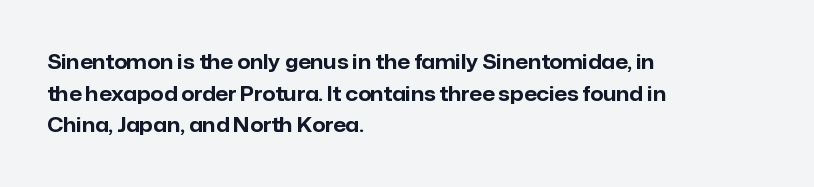
Q: Is the text bold? A: Yes.
Q: Is the text italic (slanted)? A: No, it is upright.
Q: Is the text underlined? A: No.
Q: How is the paragraph aligned? A: Left-aligned.
Q: Is the spacing between letters normal or unusually wide? A: Normal.
Q: Is the spacing between lines tight, normal or loose? A: Normal.
